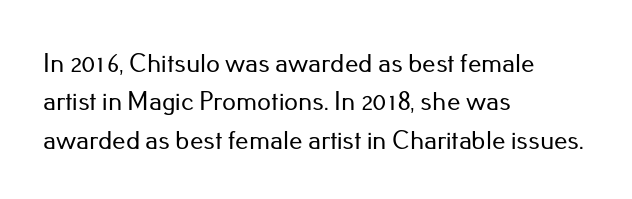
Compared with typical paragraphs, the rows here are spaced about the same. Posture: straight, roman, zero tilt. Inter-character spacing is left at the font's built-in metrics. The space beneath each line is pristine and unruled. The compositor pushed each line to the left boundary.
